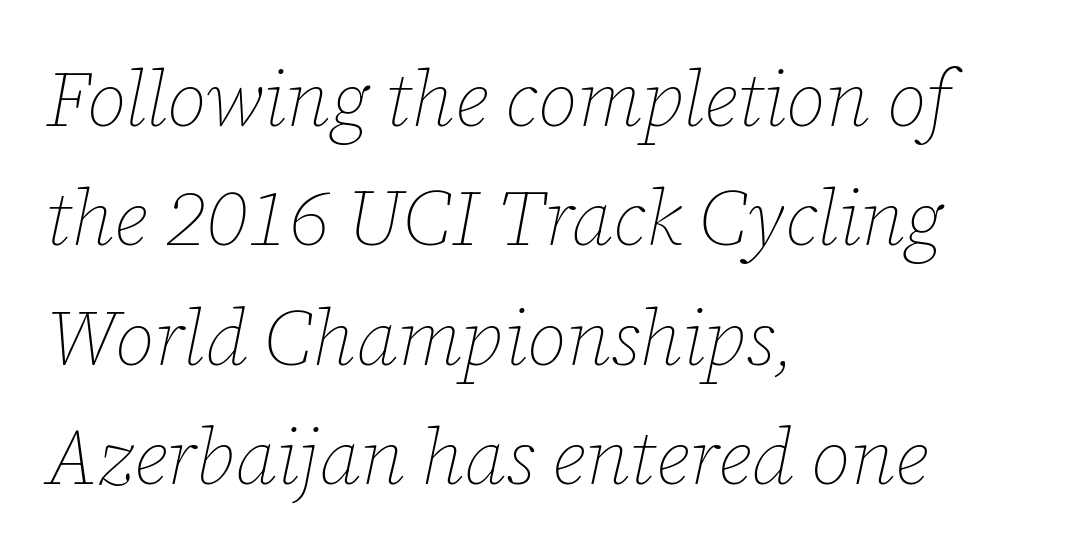
Q: Is the text bold? A: No.
Q: Is the text italic (slanted)? A: Yes, it leans right by about 12 degrees.
Q: Is the text underlined? A: No.
Q: How is the paragraph aligned? A: Left-aligned.
Q: Is the spacing between letters normal or unusually wide? A: Normal.
Q: Is the spacing between lines tight, normal or loose? A: Normal.
Q: Width (condensed, normal, or wide)? A: Normal.
Q: Stroke contrast? A: Low.
Q: x-height? A: Medium.
Q: Monospaced? A: No.
